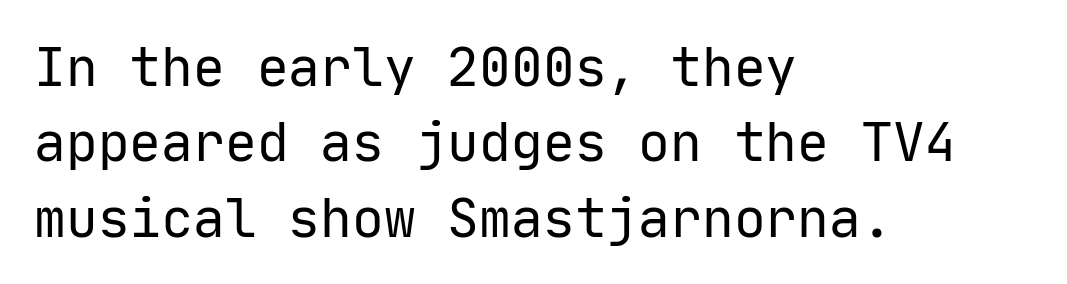
The image shows 53 px regular-weight sans-serif type, upright, monospaced; set left-aligned, normal line spacing (1.42x), normal letter spacing, not underlined; low stroke contrast and a medium x-height.
